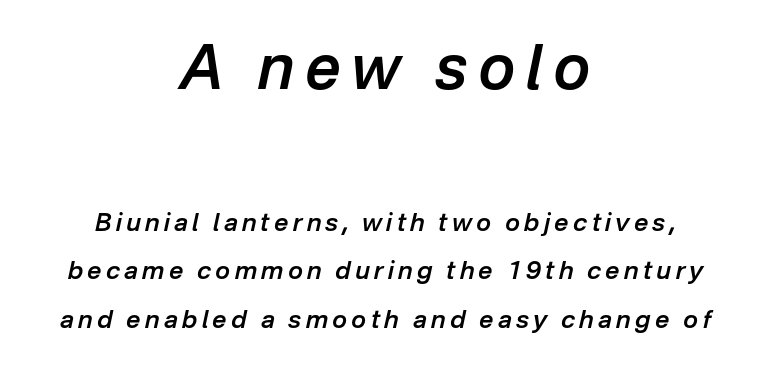
Underlining? Definitely not there. In terms of posture, this sample is oblique. The passage shown begins with its larger block and ends with its smaller one. Baseline-to-baseline distance is far greater than the letter height. Is this a fixed-width face? No — the glyphs have proportional, varying widths. Notice the strokes are somewhat thickened but not fully heavy: this is a semibold.
